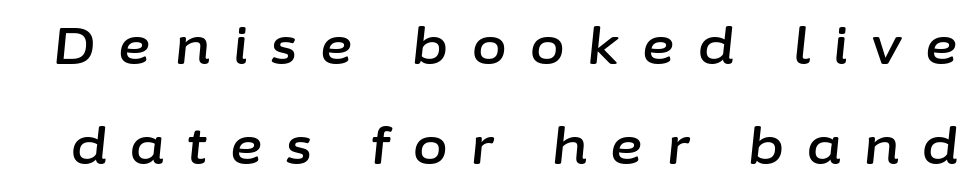
Q: Is the text italic (slanted)? A: Yes, it leans right by about 6 degrees.
Q: Is the text underlined? A: No.
Q: Is the spacing between letters normal or unusually wide? A: Unusually wide.
Q: Is the spacing between lines tight, normal or loose? A: Loose.
Q: Width (condensed, normal, or wide)? A: Normal.
Q: Stroke contrast? A: Low.
Q: x-height? A: Medium.
Q: Monospaced? A: No.
